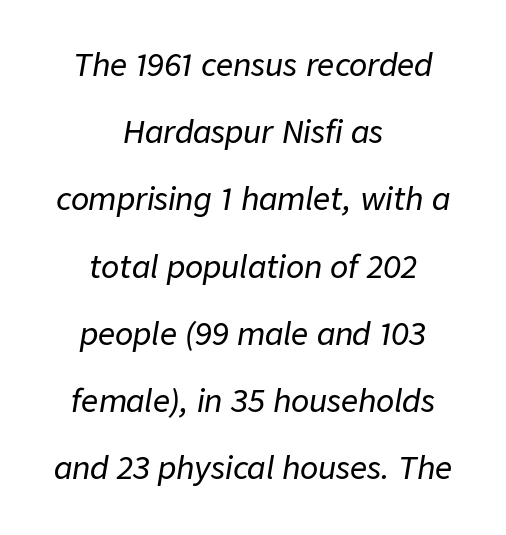
{"italic": "yes", "lean": "right", "slant_degrees": 9, "width": "normal", "stroke_contrast": "low", "x_height": "medium", "monospaced": "no", "underline": "no", "align": "center", "line_spacing": "loose", "line_spacing_ratio": 2.24, "letter_spacing": "normal", "letter_spacing_em": 0.0, "glyph_px": 30}
